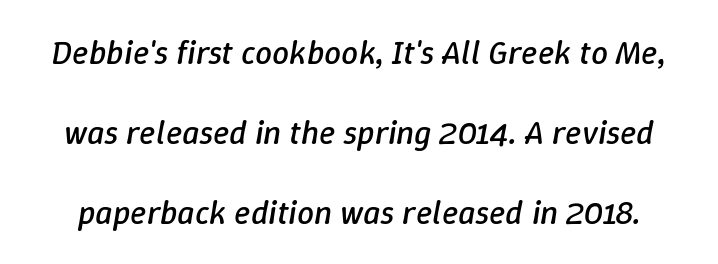
Q: Is the text bold? A: No.
Q: Is the text italic (slanted)? A: Yes, it leans right by about 9 degrees.
Q: Is the text underlined? A: No.
Q: Is the spacing between letters normal or unusually wide? A: Normal.
Q: Is the spacing between lines tight, normal or loose? A: Loose.
Q: Width (condensed, normal, or wide)? A: Normal.
Q: Stroke contrast? A: Low.
Q: x-height? A: Medium.
Q: Monospaced? A: No.
